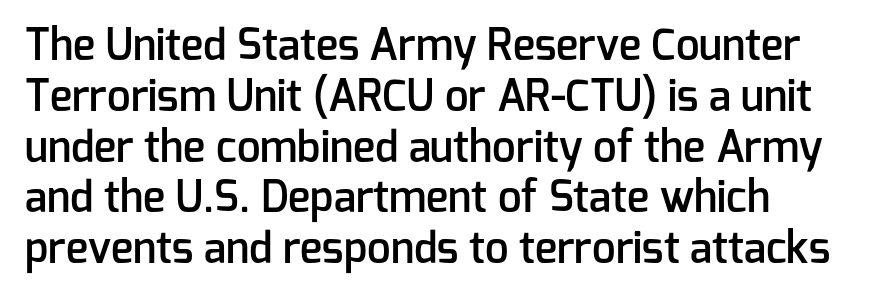
{"serif": "no", "italic": "no", "bold": "semi", "weight": "semibold", "width": "normal", "stroke_contrast": "low", "x_height": "medium", "monospaced": "no", "underline": "no", "align": "left", "line_spacing_ratio": 1.21, "letter_spacing": "normal", "letter_spacing_em": 0.0, "glyph_px": 42}
